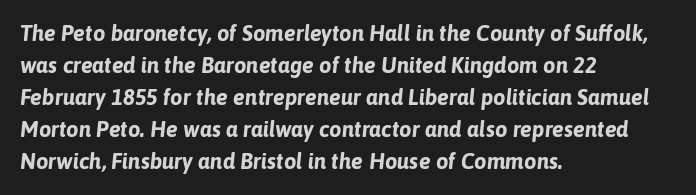
Q: Is the text bold? A: Yes.
Q: Is the text italic (slanted)? A: Yes, it leans right by about 6 degrees.
Q: Is the text underlined? A: No.
Q: How is the paragraph aligned? A: Left-aligned.
Q: Is the spacing between letters normal or unusually wide? A: Normal.
Q: Is the spacing between lines tight, normal or loose? A: Normal.
